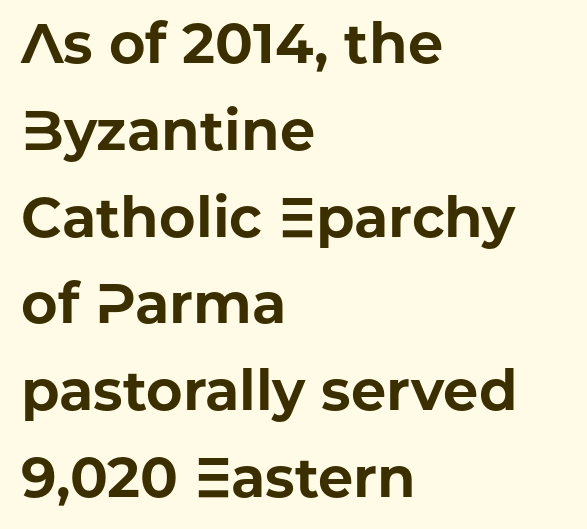
{"serif": "no", "italic": "no", "bold": "yes", "weight": "bold", "width": "normal", "stroke_contrast": "low", "x_height": "medium", "monospaced": "no", "underline": "no", "align": "left", "line_spacing": "normal", "line_spacing_ratio": 1.55, "letter_spacing": "normal", "letter_spacing_em": 0.0, "glyph_px": 56}
